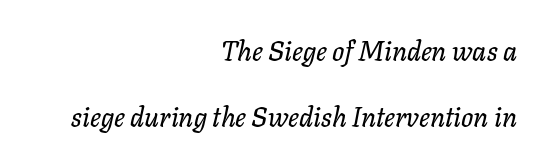
Slanted lettering throughout. Students, observe: this is what heavily led, spacious text looks like. The rag falls on the left side of this text block. Just letters on the line, the space beneath them empty. Each word holds together tightly as a unit, with standard inter-letter gaps.
